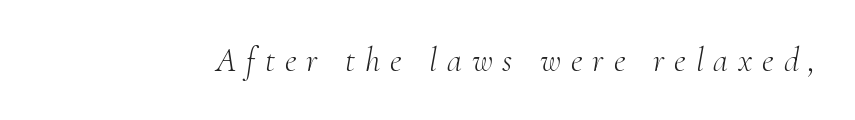
{"serif": "yes", "italic": "yes", "lean": "right", "slant_degrees": 10, "bold": "no", "weight": "light", "width": "normal", "stroke_contrast": "medium", "x_height": "small", "monospaced": "no", "underline": "no", "letter_spacing": "wide", "letter_spacing_em": 0.29, "glyph_px": 34}
